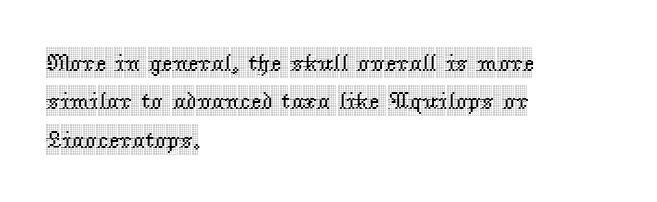
How would I describe the line gaps? Plain and ordinary. Teacher's note: observe the even left margin — that is flush-left alignment. Decoration check: the copy has no underline. Characters follow at the spacing the type designer built in. Is there any slant? The stems are plumb.
